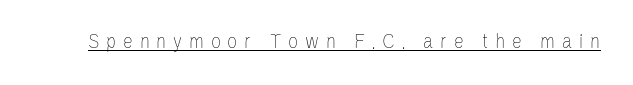
Rendered with straight, roman letterforms. The font is comparable to plain body text, perhaps lighter. This is underlined copy, the kind a proofreader might mark for attention. Honestly, the letter spacing is so wide it's the main thing you notice.
